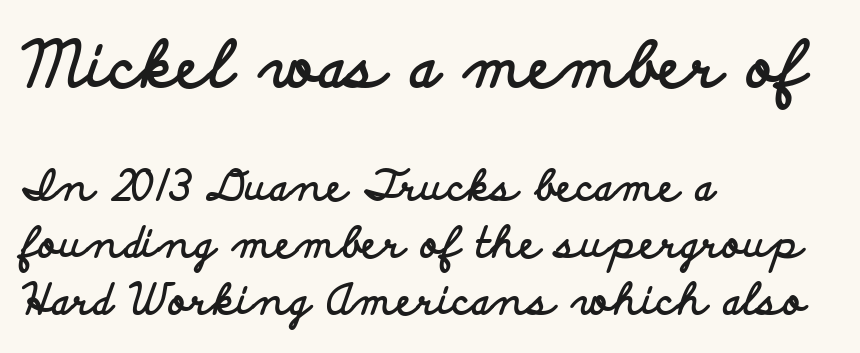
The image shows 63 px bold, wide sans-serif type; set left-aligned, normal line spacing (1.35x), normal letter spacing, not underlined; the first (top) block is 1.5x larger; low stroke contrast and a small x-height.
